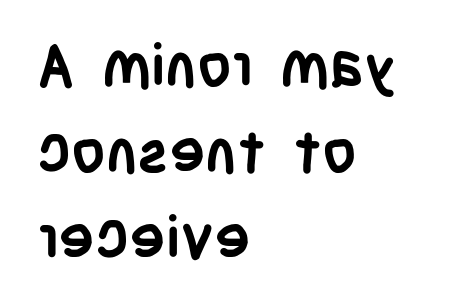
Line beginnings align vertically; line endings do not. If you drew a line through each stem, it would be perfectly vertical. Typesetter's note: full bold, strokes at maximum text heaviness. This sample keeps an unexceptional amount of space between lines. The characters display no serif detailing; their extremities are plain.
